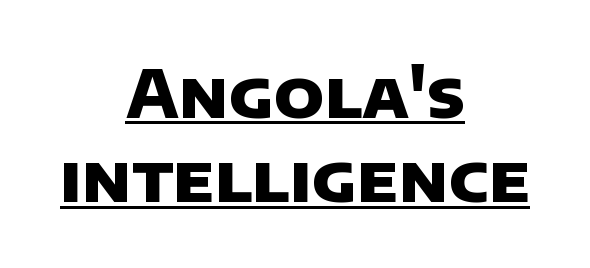
Note the varied advance widths — an 'i' is clearly narrower than an 'm'. Vertically, the passage feels balanced, rows spaced as you'd expect. The paragraph shown floats in the horizontal middle. A typesetter would label this face a sans. Plenty of ink on the page — the face is bold. The glyphs are accompanied by a horizontal stroke just below them.
